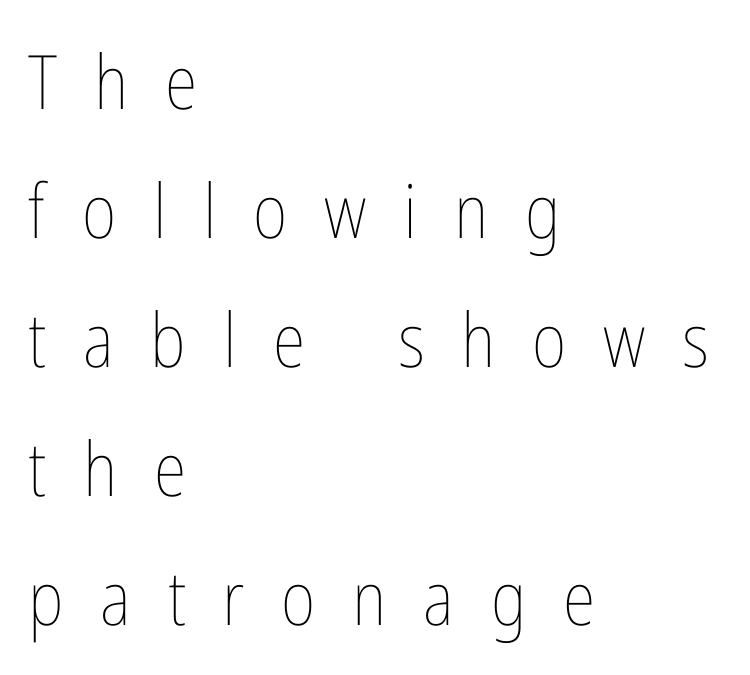
The typeface has the unassuming heft of standard copy or less. Designer's note — italics off, roman on. If you drew a ruler down the left edge, every line would touch it. Someone cranked the tracking dial way up on this one. A typesetter would call this proportional, since set widths differ per character. Check the space under the baseline: it is left empty.
